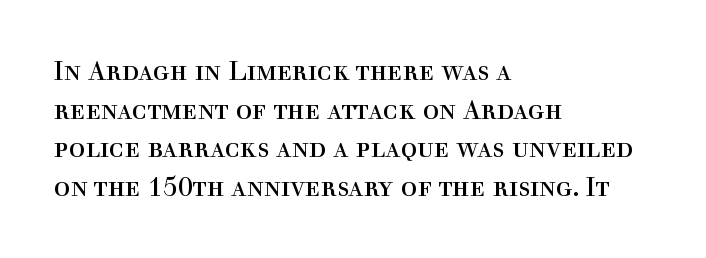
The image shows 27 px text type, upright; set left-aligned, normal line spacing (1.43x), normal letter spacing, not underlined.
